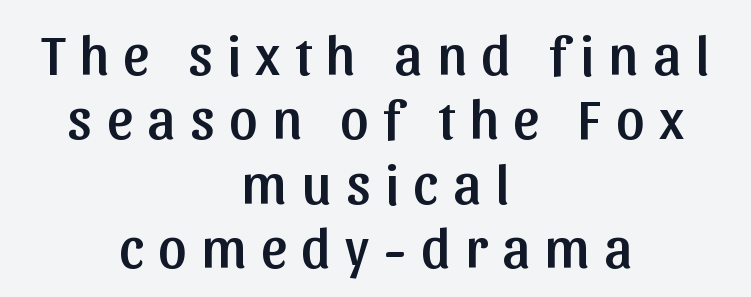
Q: Is the text italic (slanted)? A: No, it is upright.
Q: Is the typeface a serif or a sans-serif typeface? A: Sans-serif.
Q: Is the text underlined? A: No.
Q: How is the paragraph aligned? A: Centered.
Q: Is the spacing between letters normal or unusually wide? A: Unusually wide.
Q: Is the spacing between lines tight, normal or loose? A: Tight.
Q: Width (condensed, normal, or wide)? A: Normal.
Q: Stroke contrast? A: Low.
Q: x-height? A: Medium.
Q: Monospaced? A: No.
